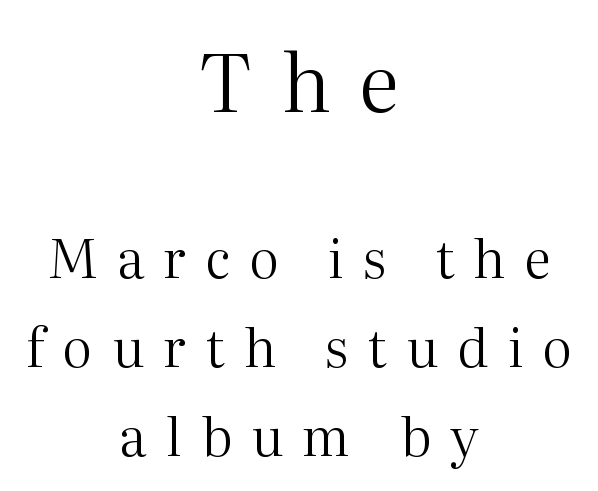
{"serif": "yes", "italic": "no", "bold": "no", "weight": "regular", "width": "normal", "stroke_contrast": "medium", "x_height": "medium", "monospaced": "no", "underline": "no", "align": "center", "line_spacing": "normal", "line_spacing_ratio": 1.68, "letter_spacing": "wide", "letter_spacing_em": 0.36, "larger_block": "first", "size_ratio": 1.51, "glyph_px": 80}
